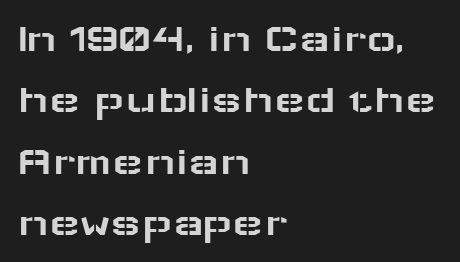
The image shows 41 px wide sans-serif type, upright; set left-aligned, normal line spacing (1.5x), normal letter spacing, not underlined; low stroke contrast and a medium x-height.
